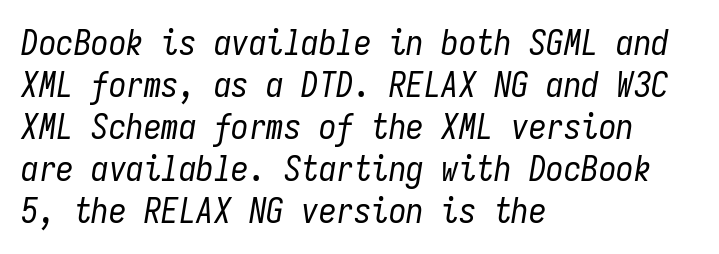
Tracking value appears to be zero — textbook default spacing. Do the characters align in a grid? Yes, the font is monospaced. Emphasis-style slanted type is in use. The weight tops out at a normal text grade.
